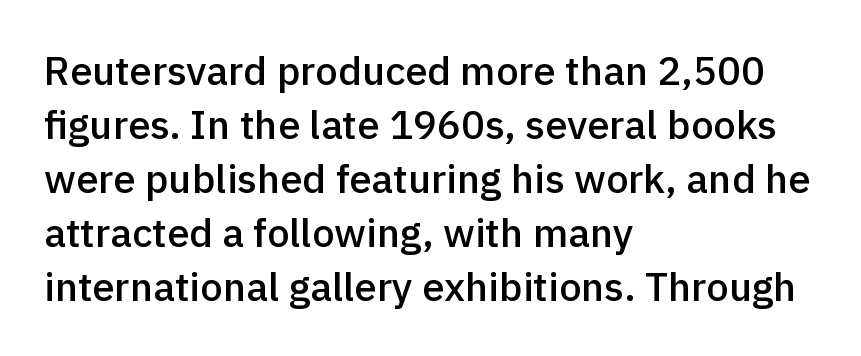
Compared with typical paragraphs, the rows here are spaced about the same. Letterform terminals end flat and unadorned throughout the passage. This sample uses plain, unmodified letter spacing. In terms of weight, the rendering is demibold, just under bold. Nope, not italic — everything's standing straight. Looks like regular typesetting: each glyph gets only the width it needs.
